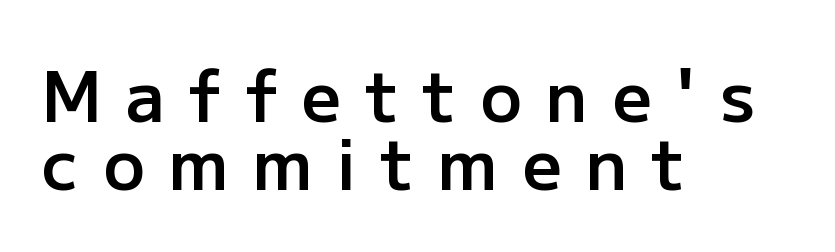
The image shows 69 px semibold sans-serif type, upright; set left-aligned, tight line spacing (0.99x), unusually wide letter spacing (+0.35 em), not underlined; low stroke contrast and a medium x-height.
